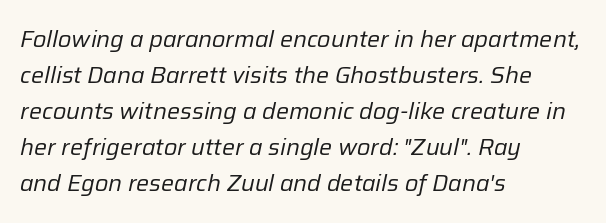
{"italic": "yes", "lean": "right", "slant_degrees": 12, "bold": "no", "underline": "no", "align": "left", "line_spacing": "normal", "line_spacing_ratio": 1.57, "letter_spacing": "normal", "letter_spacing_em": 0.0, "glyph_px": 23}
